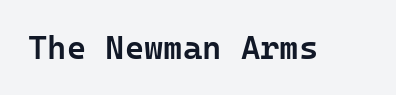
Quick note: underline off. Posture: vertical. Words appear dense and cohesive because spacing is normal. A bit beefed up — I'd call it semibold rather than bold. Nothing sits at the stroke ends, so this counts as sans-serif.
